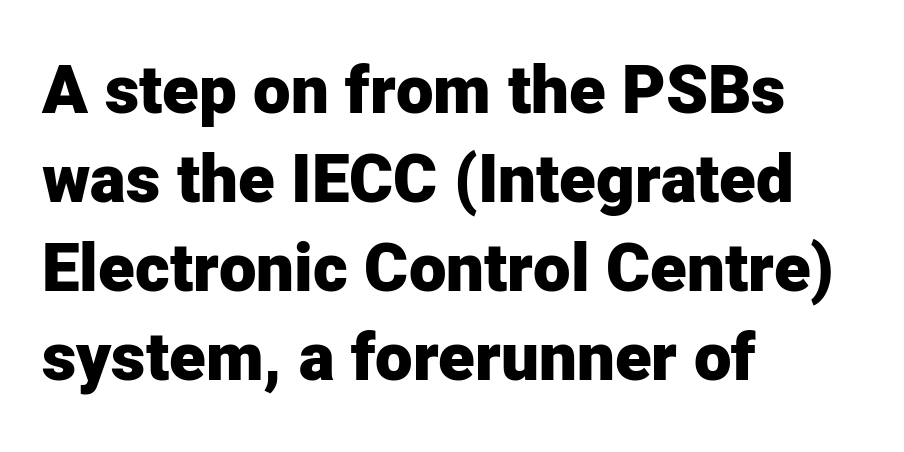
{"serif": "no", "italic": "no", "bold": "yes", "weight": "heavy", "width": "normal", "stroke_contrast": "low", "x_height": "medium", "monospaced": "no", "underline": "no", "align": "left", "line_spacing": "normal", "line_spacing_ratio": 1.33, "letter_spacing": "normal", "letter_spacing_em": 0.0, "glyph_px": 67}
